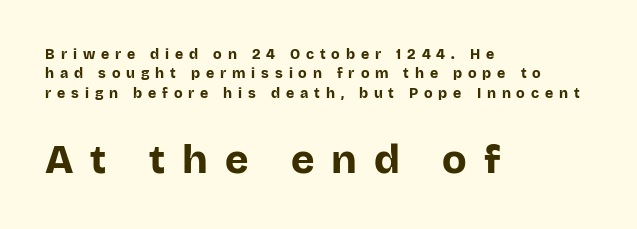
Nope, not italic — everything's standing straight. Does the copy run flush right? No — it runs flush left. The letterforms stand isolated, each surrounded by extra space. The specimen omits any rule beneath the text block's lines. Its strokes are broad and dark, the hallmark of bold type.
